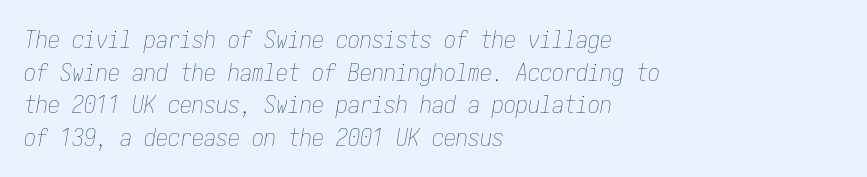
{"italic": "yes", "lean": "right", "slant_degrees": 10, "bold": "no", "underline": "no", "align": "left", "line_spacing": "normal", "line_spacing_ratio": 1.36, "letter_spacing": "normal", "letter_spacing_em": 0.0, "glyph_px": 24}
